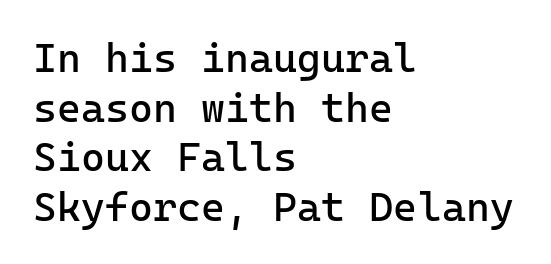
Q: Is the text bold? A: No.
Q: Is the text italic (slanted)? A: No, it is upright.
Q: Is the typeface a serif or a sans-serif typeface? A: Sans-serif.
Q: Is the text underlined? A: No.
Q: How is the paragraph aligned? A: Left-aligned.
Q: Is the spacing between letters normal or unusually wide? A: Normal.
Q: Width (condensed, normal, or wide)? A: Normal.
Q: Stroke contrast? A: Low.
Q: x-height? A: Medium.
